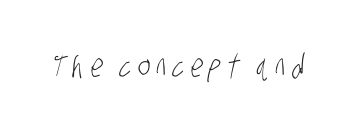
Q: Is the text bold? A: No.
Q: Is the typeface a serif or a sans-serif typeface? A: Sans-serif.
Q: Is the text underlined? A: No.
Q: Width (condensed, normal, or wide)? A: Condensed.
Q: Stroke contrast? A: Low.
Q: x-height? A: Large.
Q: Monospaced? A: No.
